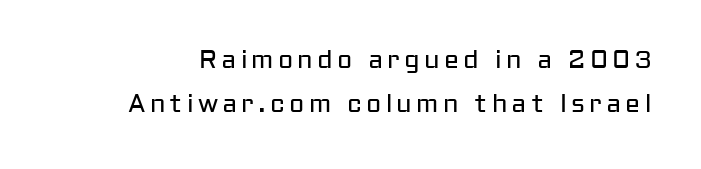
The area under the type is left untouched. On a weight scale, this lands at 450 or below. Does the lettering tilt? It doesn't — this is upright.
